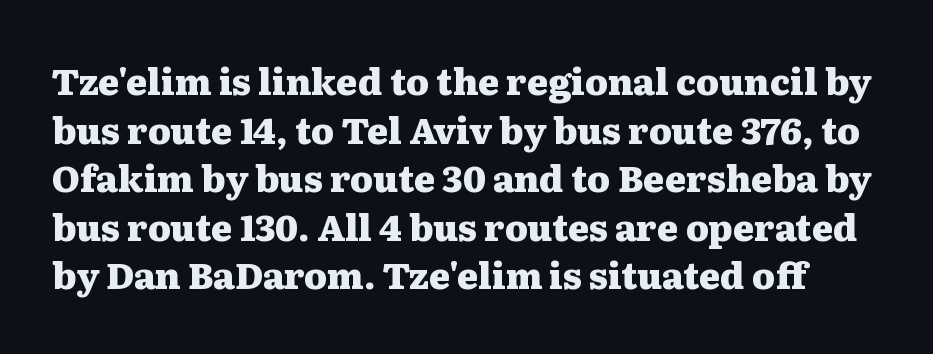
The face used here is proportionally spaced, like ordinary book or web type. You can tell from the footed stems that serif type was used. Stroke thickness is high; the sample reads as a true bold. The passage shown is not underscored anywhere. This block has exactly the height ordinary leading produces.
